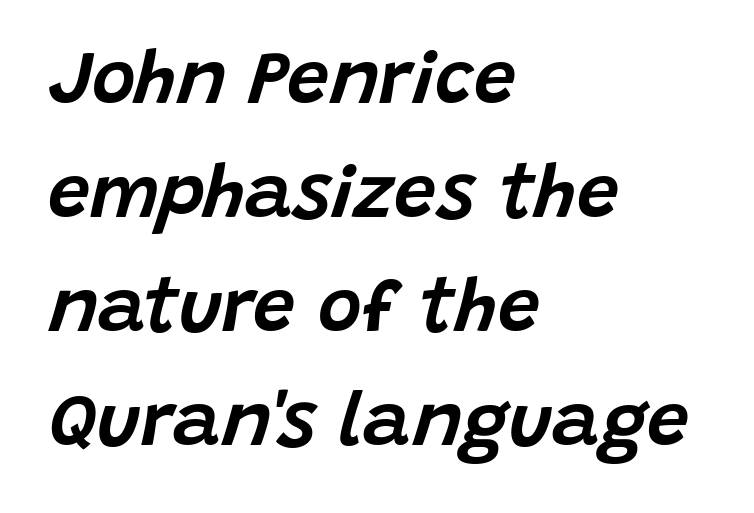
{"italic": "yes", "lean": "right", "slant_degrees": 15, "width": "normal", "stroke_contrast": "low", "x_height": "large", "monospaced": "no", "underline": "no", "align": "left", "line_spacing": "normal", "line_spacing_ratio": 1.52, "letter_spacing": "normal", "letter_spacing_em": 0.0, "glyph_px": 75}
